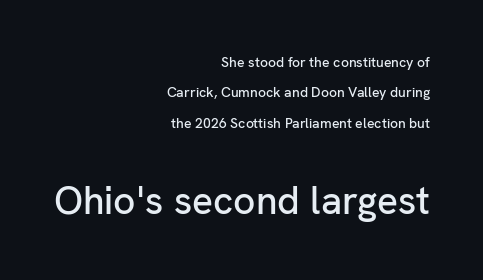
{"serif": "no", "italic": "no", "width": "normal", "stroke_contrast": "low", "x_height": "medium", "monospaced": "no", "underline": "no", "align": "right", "line_spacing": "loose", "line_spacing_ratio": 2.17, "letter_spacing": "normal", "letter_spacing_em": 0.0, "larger_block": "second", "size_ratio": 2.79, "glyph_px": 39}
